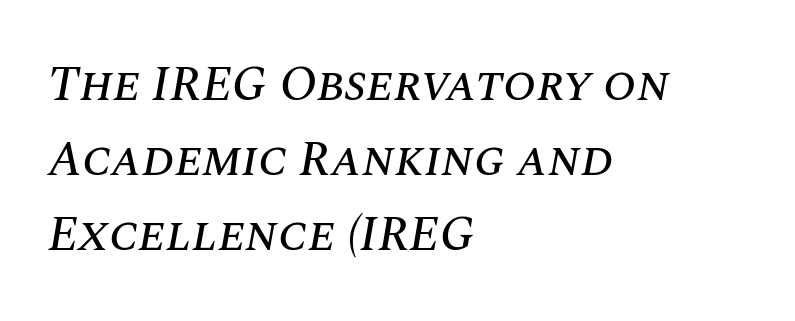
The image shows 49 px text type, italic (leaning right); set left-aligned, normal line spacing (1.53x), normal letter spacing, not underlined; medium stroke contrast and a large x-height.
